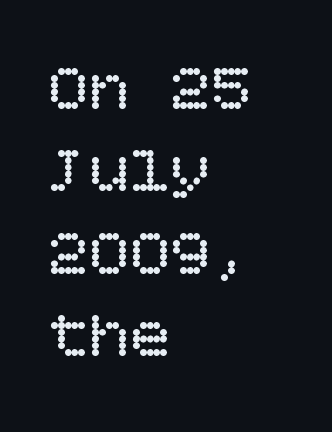
The image shows 68 px regular-weight type, upright; set left-aligned, line spacing 1.21x, normal letter spacing, not underlined; low stroke contrast and a large x-height.
